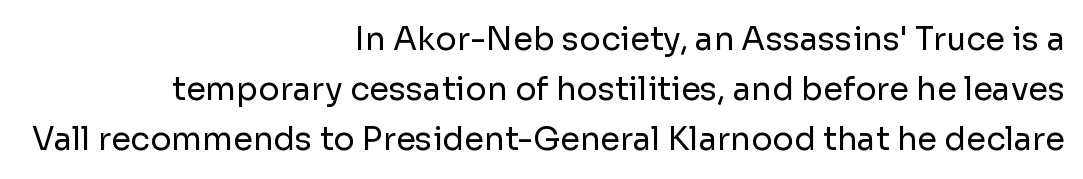
Q: Is the text bold? A: No.
Q: Is the text italic (slanted)? A: No, it is upright.
Q: Is the typeface a serif or a sans-serif typeface? A: Sans-serif.
Q: Is the text underlined? A: No.
Q: How is the paragraph aligned? A: Right-aligned.
Q: Is the spacing between letters normal or unusually wide? A: Normal.
Q: Is the spacing between lines tight, normal or loose? A: Normal.
Q: Width (condensed, normal, or wide)? A: Normal.
Q: Stroke contrast? A: Low.
Q: x-height? A: Medium.
Q: Monospaced? A: No.
